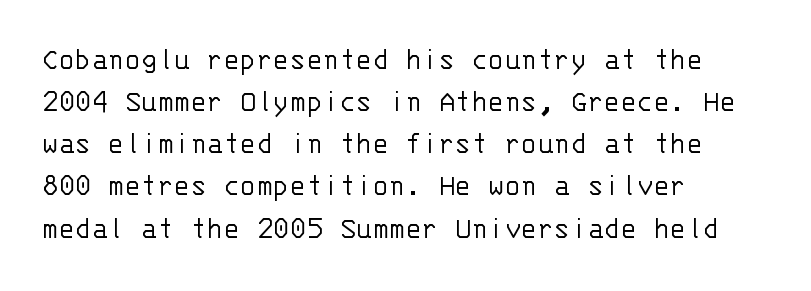
The image shows 34 px light sans-serif type, upright, monospaced; set left-aligned, line spacing 1.24x, normal letter spacing, not underlined; low stroke contrast and a large x-height.
